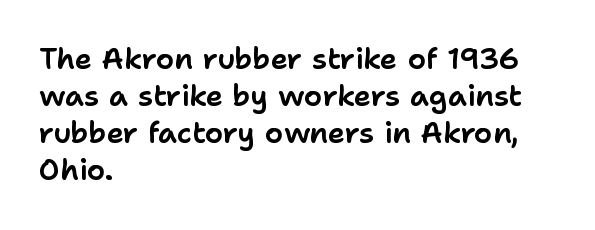
Has an underline been added? It has not. Is the letter spacing exaggerated? No — it looks like the ordinary default. Is this a fixed-width face? No — the glyphs have proportional, varying widths. It's the straight-up-and-down kind of type. Horizontally, the lines are justified to the leading edge only.
